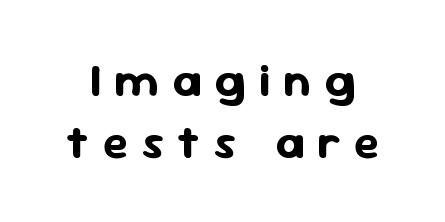
{"serif": "no", "italic": "no", "bold": "yes", "weight": "bold", "width": "normal", "stroke_contrast": "low", "x_height": "medium", "monospaced": "no", "underline": "no", "line_spacing": "normal", "line_spacing_ratio": 1.34, "letter_spacing": "wide", "letter_spacing_em": 0.29, "glyph_px": 46}
